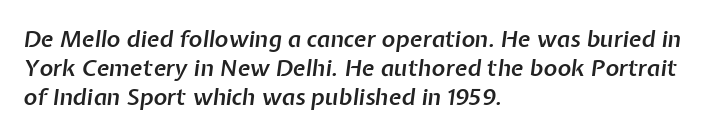
{"italic": "yes", "lean": "right", "slant_degrees": 7, "bold": "semi", "underline": "no", "align": "left", "line_spacing": "normal", "line_spacing_ratio": 1.26, "letter_spacing": "normal", "letter_spacing_em": 0.0, "glyph_px": 23}
